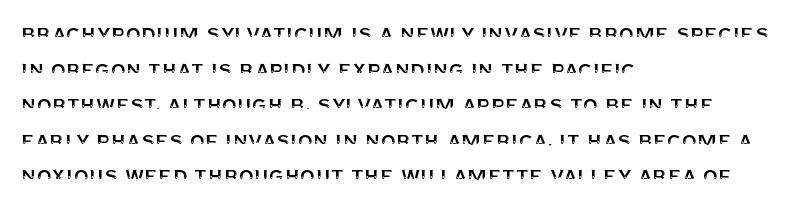
The lettering holds an erect, upright posture throughout. Inter-character spacing is left at the font's built-in metrics. The glyphs are unaccompanied by any horizontal stroke below them. Horizontal alignment here is leftward, the default for most running prose. Is there much room between lines? A standard amount, neither cramped nor airy.
